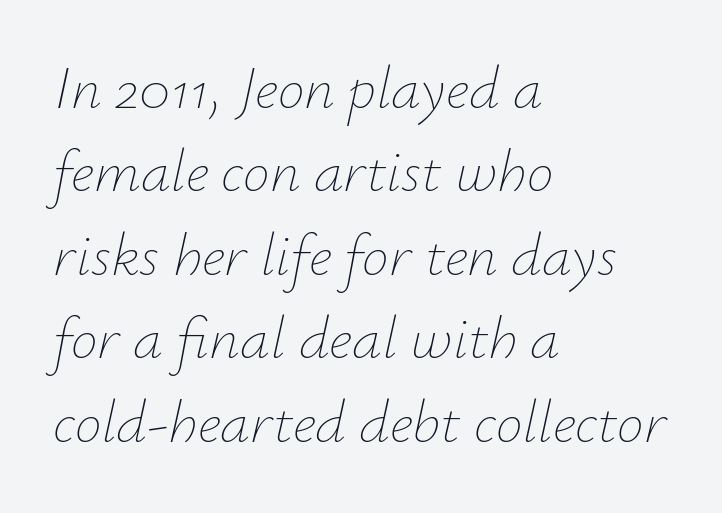
{"italic": "yes", "lean": "right", "slant_degrees": 12, "bold": "no", "weight": "thin", "width": "normal", "stroke_contrast": "low", "x_height": "small", "monospaced": "no", "underline": "no", "align": "left", "line_spacing": "normal", "line_spacing_ratio": 1.39, "letter_spacing": "normal", "letter_spacing_em": 0.0, "glyph_px": 60}
